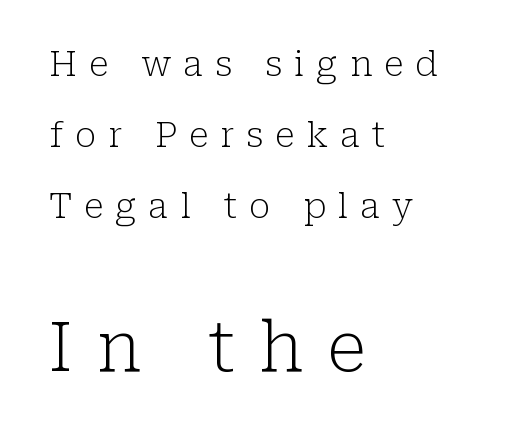
The image shows 70 px light serif type, upright; set left-aligned, loose line spacing (2.03x), unusually wide letter spacing (+0.34 em), not underlined; the second (bottom) block is 2.0x larger; low stroke contrast and a medium x-height.
